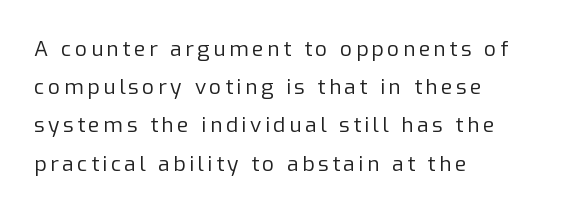
The image shows 21 px text type, upright; set left-aligned, line spacing 1.82x, not underlined.
